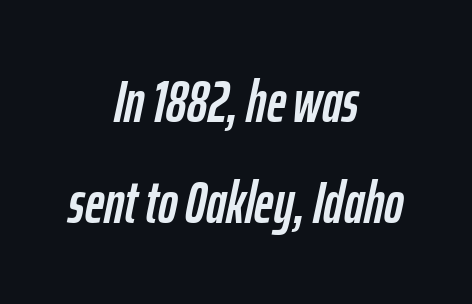
The image shows 59 px condensed type, italic (leaning right); set centered, line spacing 1.71x, normal letter spacing, not underlined; low stroke contrast and a medium x-height.
